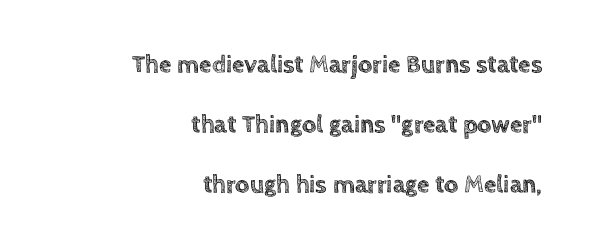
{"italic": "no", "underline": "no", "align": "right", "line_spacing": "loose", "line_spacing_ratio": 2.41, "letter_spacing": "normal", "letter_spacing_em": 0.0, "glyph_px": 25}
